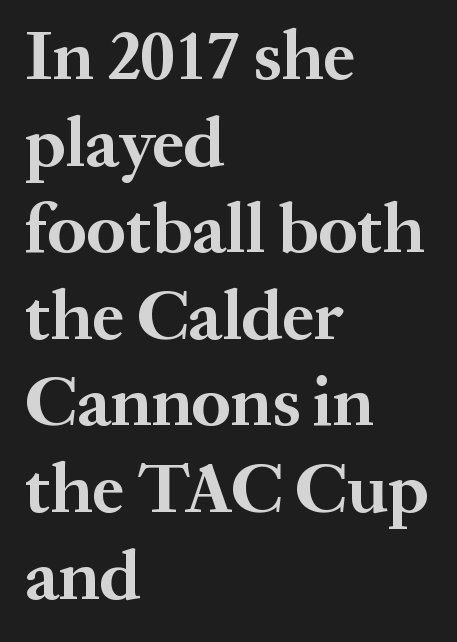
The image shows 71 px bold serif type, upright; set left-aligned, line spacing 1.22x, normal letter spacing, not underlined; medium stroke contrast and a medium x-height.
